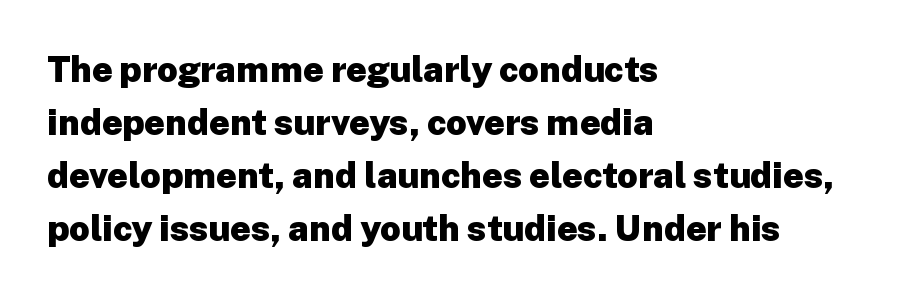
These lines are rendered in a variable-pitch font. Glance below the letters and you will spot only blank space. A typesetter would call this zero additional tracking. The designer left line spacing at the default. Grotesque or geometric, the face here clearly has no serifs.
